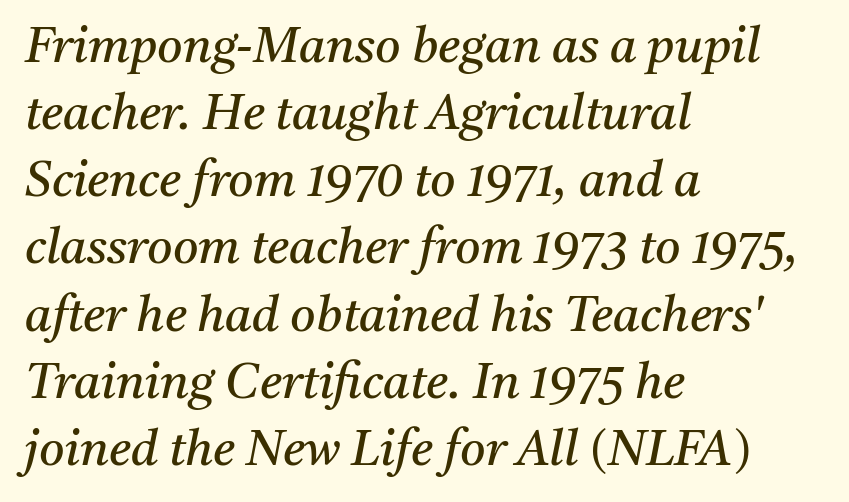
The image shows 49 px regular-weight serif type, italic (leaning right); set left-aligned, normal line spacing (1.37x), normal letter spacing, not underlined; medium stroke contrast and a medium x-height.
